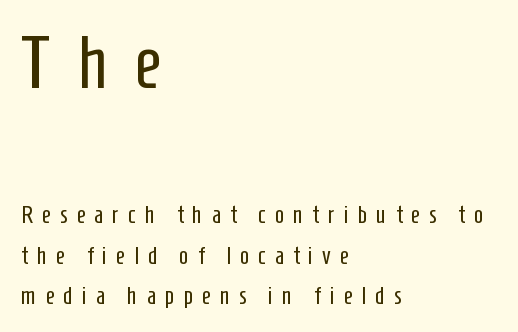
Q: Is the text bold? A: No.
Q: Is the text italic (slanted)? A: No, it is upright.
Q: Is the typeface a serif or a sans-serif typeface? A: Sans-serif.
Q: Is the text underlined? A: No.
Q: How is the paragraph aligned? A: Left-aligned.
Q: Is the spacing between letters normal or unusually wide? A: Unusually wide.
Q: Is the spacing between lines tight, normal or loose? A: Normal.
Q: Which block of text is set in a larger size, the first (top) or the second (bottom)? A: The first (top) one.
Q: Width (condensed, normal, or wide)? A: Condensed.
Q: Stroke contrast? A: Low.
Q: x-height? A: Medium.
Q: Monospaced? A: No.
